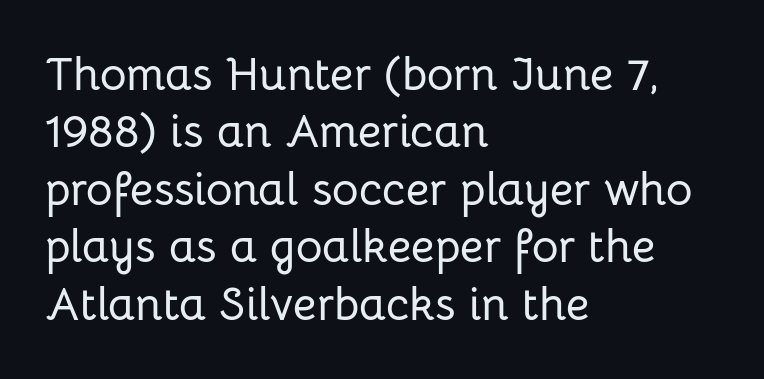
The image shows 46 px sans-serif type, upright; set left-aligned, normal line spacing (1.25x), normal letter spacing, not underlined; low stroke contrast and a medium x-height.
